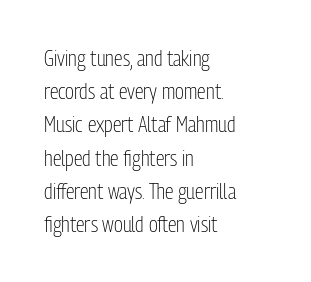
{"italic": "no", "bold": "no", "underline": "no", "align": "left", "line_spacing": "normal", "line_spacing_ratio": 1.51, "letter_spacing": "normal", "letter_spacing_em": 0.0, "glyph_px": 22}
